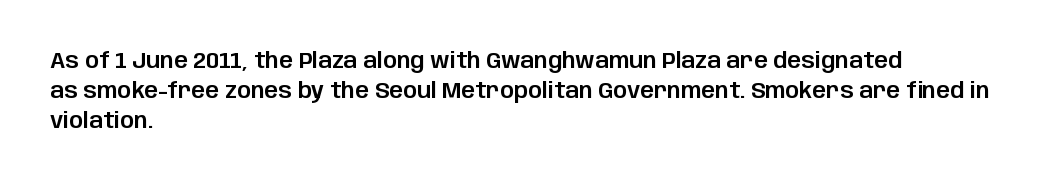
Decoration check: the copy has no underline. A roman cut, with each character standing at attention. The line-height multiplier appears to be the usual default. In CSS terms this would be text-align: left. Words appear dense and cohesive because spacing is normal.
